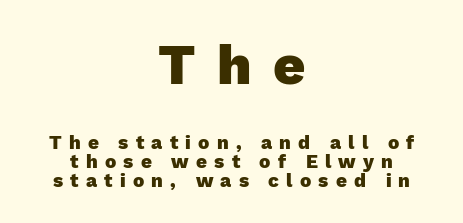
{"serif": "no", "italic": "no", "bold": "yes", "weight": "heavy", "width": "normal", "stroke_contrast": "low", "x_height": "medium", "monospaced": "no", "underline": "no", "align": "center", "line_spacing": "tight", "line_spacing_ratio": 0.99, "letter_spacing": "wide", "letter_spacing_em": 0.38, "larger_block": "first", "size_ratio": 2.95, "glyph_px": 56}
